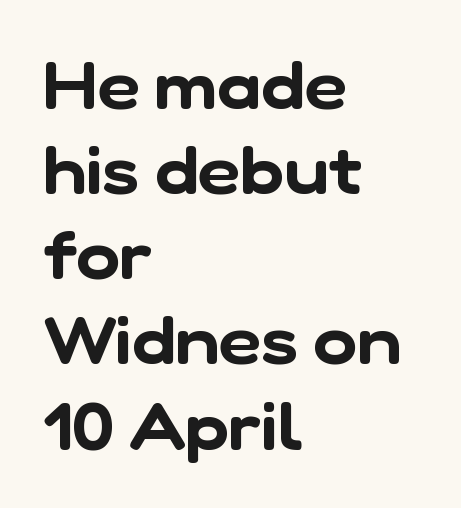
{"serif": "no", "width": "normal", "stroke_contrast": "low", "x_height": "medium", "monospaced": "no", "underline": "no", "align": "left", "line_spacing": "normal", "line_spacing_ratio": 1.29, "letter_spacing": "normal", "letter_spacing_em": 0.0, "glyph_px": 66}
